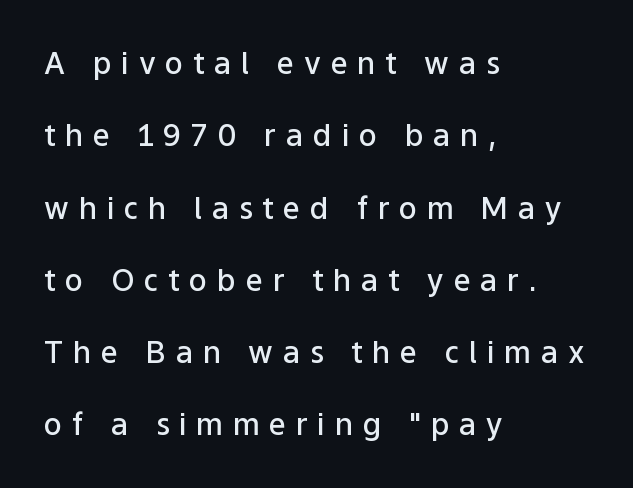
The image shows 30 px semibold sans-serif type, upright; set left-aligned, loose line spacing (2.41x), unusually wide letter spacing (+0.33 em), not underlined; low stroke contrast and a medium x-height.
